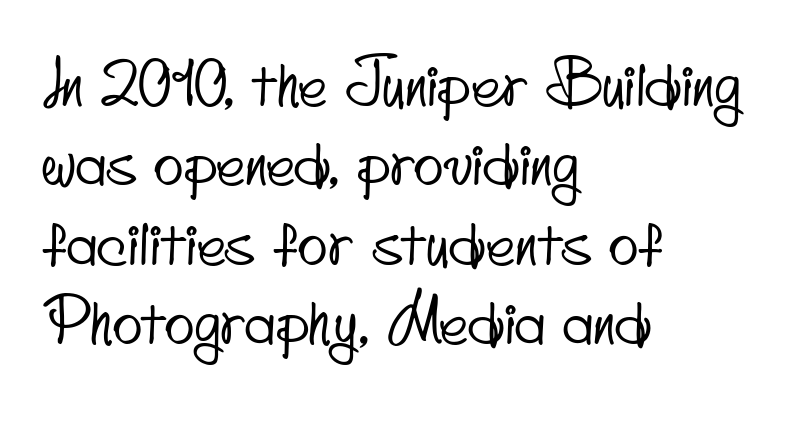
{"serif": "no", "width": "condensed", "stroke_contrast": "low", "x_height": "small", "monospaced": "no", "underline": "no", "align": "left", "line_spacing": "normal", "line_spacing_ratio": 1.28, "letter_spacing": "normal", "letter_spacing_em": 0.0, "glyph_px": 62}
